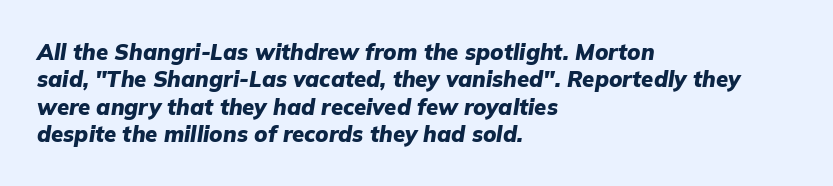
Designer's note — italics engaged. The line-height multiplier appears to be the usual default. Look at the stroke-to-counter ratio: heavy, a bold. The foot of each line stays bare and open.
